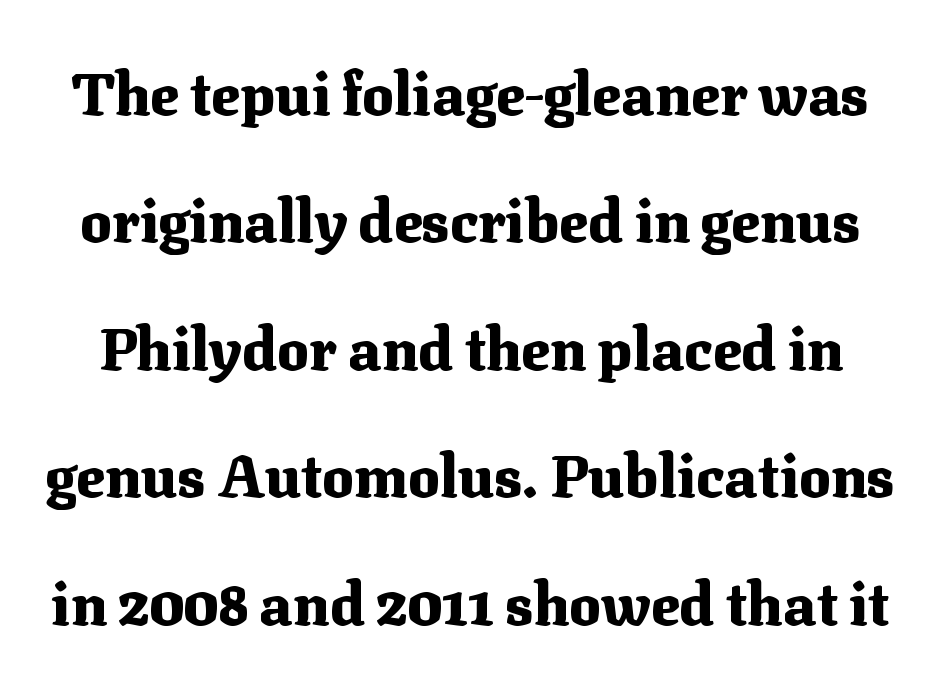
{"serif": "yes", "italic": "no", "bold": "yes", "weight": "heavy", "width": "normal", "stroke_contrast": "medium", "x_height": "medium", "monospaced": "no", "underline": "no", "line_spacing": "loose", "line_spacing_ratio": 2.16, "letter_spacing": "normal", "letter_spacing_em": 0.0, "glyph_px": 59}
